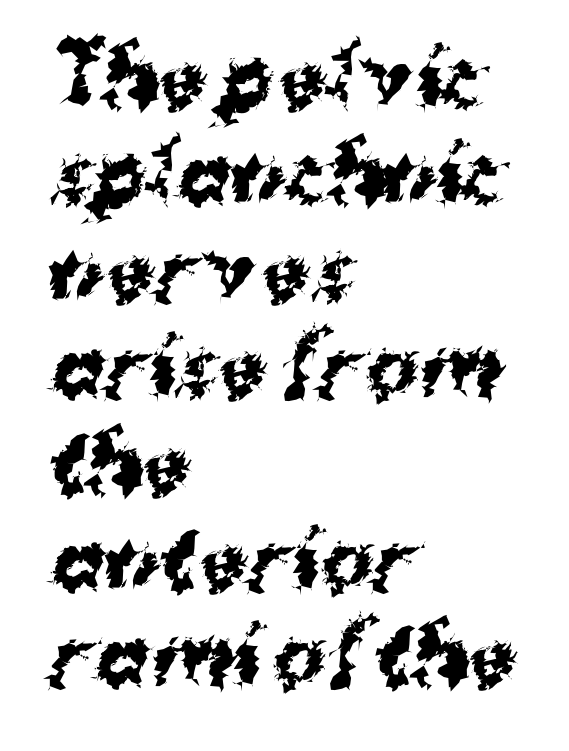
Q: Is the text bold? A: Yes.
Q: Is the typeface a serif or a sans-serif typeface? A: Sans-serif.
Q: Is the text underlined? A: No.
Q: How is the paragraph aligned? A: Left-aligned.
Q: Is the spacing between letters normal or unusually wide? A: Normal.
Q: Width (condensed, normal, or wide)? A: Normal.
Q: Stroke contrast? A: Medium.
Q: x-height? A: Medium.
Q: Monospaced? A: No.
